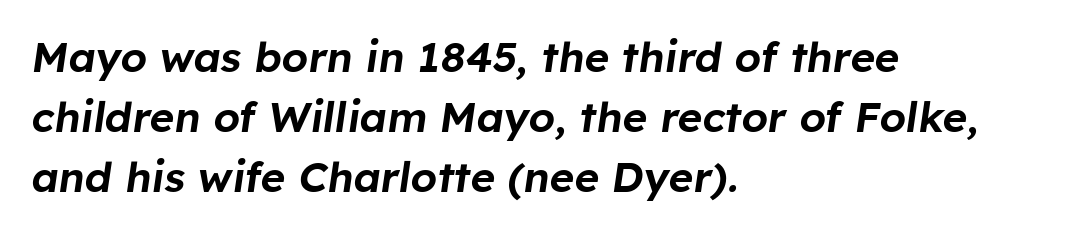
Q: Is the text italic (slanted)? A: Yes, it leans right by about 8 degrees.
Q: Is the text underlined? A: No.
Q: How is the paragraph aligned? A: Left-aligned.
Q: Is the spacing between letters normal or unusually wide? A: Normal.
Q: Is the spacing between lines tight, normal or loose? A: Normal.
Q: Width (condensed, normal, or wide)? A: Normal.
Q: Stroke contrast? A: Low.
Q: x-height? A: Medium.
Q: Monospaced? A: No.
